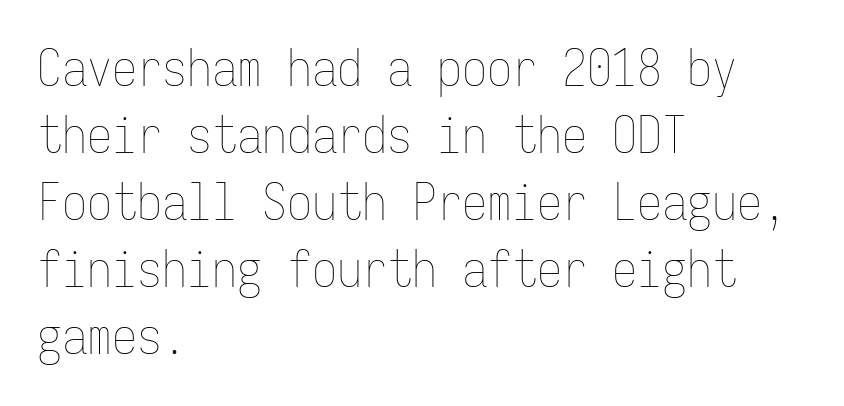
In CSS terms this would be text-align: left. Rendered with straight, roman letterforms. Spacing verdict: monospaced, one width for all characters. Check the space under the baseline: it is left empty. The letters look calm and open, with moderate or lighter stems. Short note: letters normally spaced.
